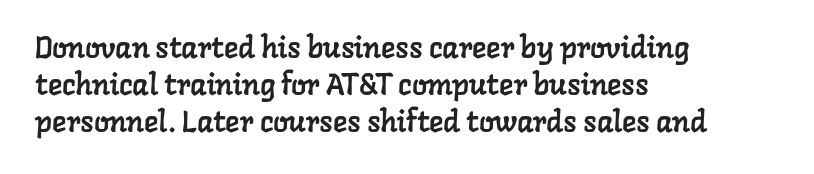
Beneath every word, the page is bare. Caption: standard tracking, unaltered. Line beginnings align vertically; line endings do not. Letterform terminals end in serifs throughout the passage. Character widths vary here, with narrow letters taking less room than wide ones.
